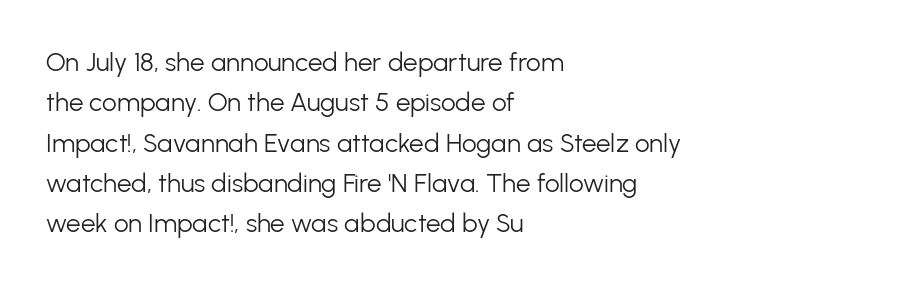
{"italic": "no", "bold": "no", "underline": "no", "align": "left", "line_spacing": "normal", "line_spacing_ratio": 1.55, "letter_spacing": "normal", "letter_spacing_em": 0.0, "glyph_px": 26}
